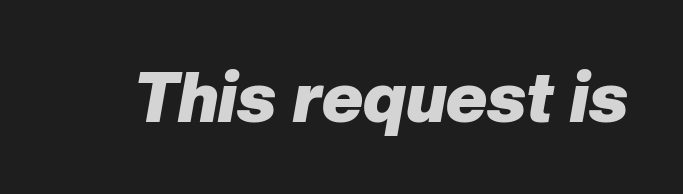
The image shows 70 px heavy type, italic (leaning right); set normal letter spacing, not underlined; low stroke contrast and a medium x-height.
